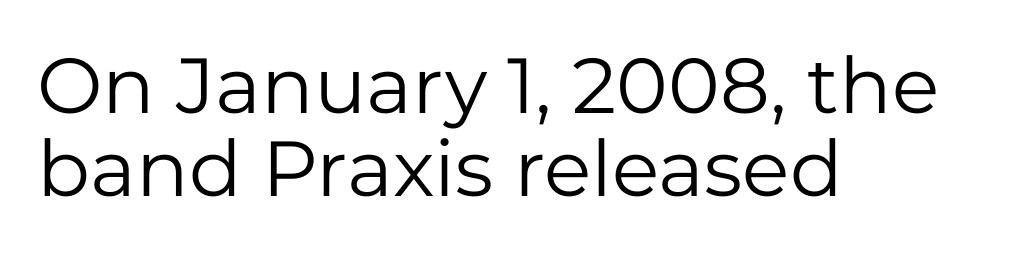
Q: Is the text bold? A: No.
Q: Is the text italic (slanted)? A: No, it is upright.
Q: Is the typeface a serif or a sans-serif typeface? A: Sans-serif.
Q: Is the text underlined? A: No.
Q: How is the paragraph aligned? A: Left-aligned.
Q: Is the spacing between letters normal or unusually wide? A: Normal.
Q: Is the spacing between lines tight, normal or loose? A: Tight.
Q: Width (condensed, normal, or wide)? A: Normal.
Q: Stroke contrast? A: Low.
Q: x-height? A: Medium.
Q: Monospaced? A: No.
